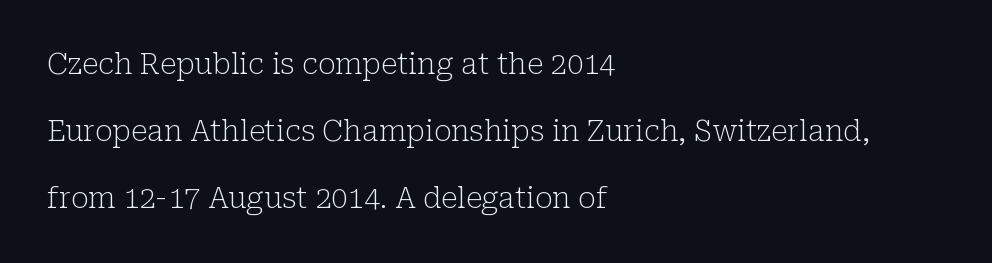
{"serif": "yes", "italic": "no", "bold": "no", "weight": "light", "width": "normal", "stroke_contrast": "low", "x_height": "medium", "monospaced": "no", "underline": "no", "align": "left", "line_spacing": "loose", "line_spacing_ratio": 2.31, "letter_spacing": "normal", "letter_spacing_em": 0.0, "glyph_px": 29}
